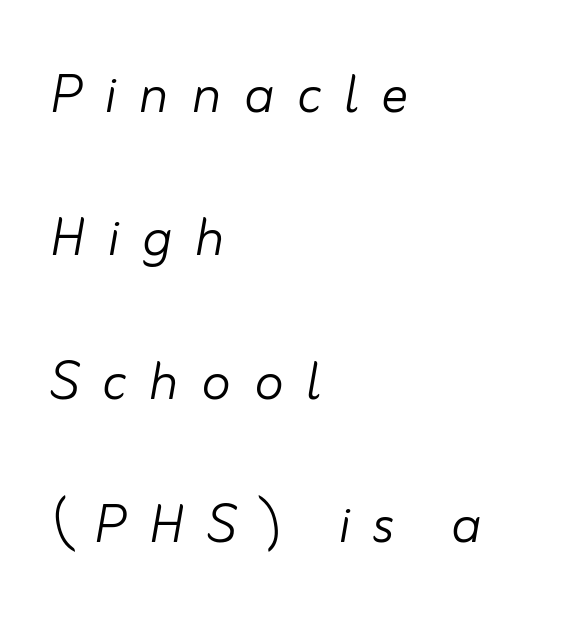
Q: Is the text bold? A: No.
Q: Is the text italic (slanted)? A: Yes, it leans right by about 10 degrees.
Q: Is the text underlined? A: No.
Q: How is the paragraph aligned? A: Left-aligned.
Q: Is the spacing between letters normal or unusually wide? A: Unusually wide.
Q: Is the spacing between lines tight, normal or loose? A: Loose.
Q: Width (condensed, normal, or wide)? A: Normal.
Q: Stroke contrast? A: Low.
Q: x-height? A: Small.
Q: Monospaced? A: No.
